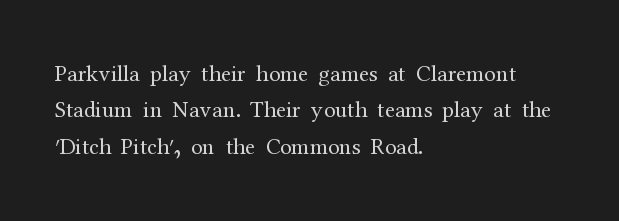
The image shows 23 px text type, upright; set left-aligned, normal line spacing (1.58x), normal letter spacing, not underlined.
